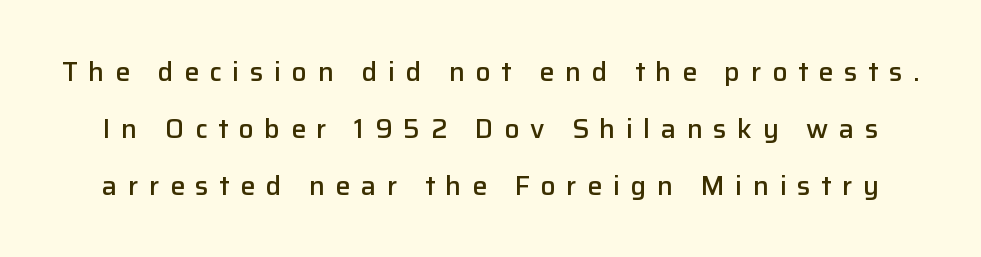
The image shows 27 px text type, upright; set loose line spacing (2.11x), unusually wide letter spacing (+0.39 em), not underlined.
